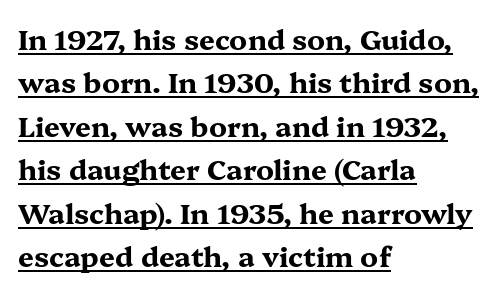
{"serif": "yes", "italic": "no", "bold": "yes", "weight": "bold", "width": "wide", "stroke_contrast": "medium", "x_height": "medium", "monospaced": "no", "underline": "yes", "align": "left", "line_spacing": "normal", "line_spacing_ratio": 1.55, "letter_spacing": "normal", "letter_spacing_em": 0.0, "glyph_px": 28}
